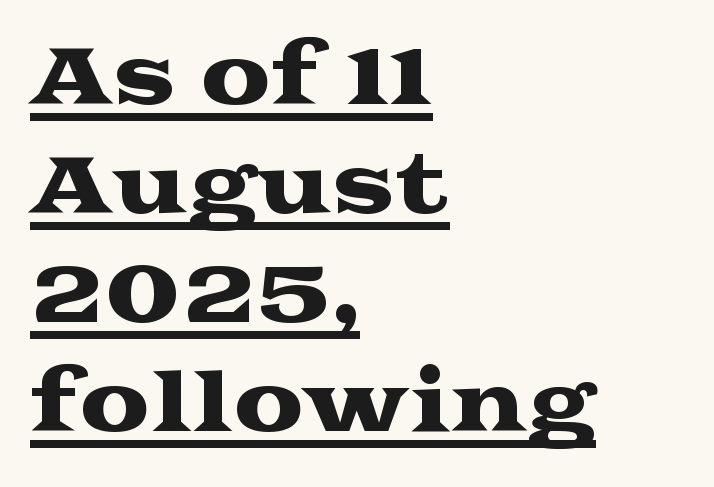
{"serif": "yes", "italic": "no", "width": "wide", "stroke_contrast": "medium", "x_height": "medium", "monospaced": "no", "underline": "yes", "align": "left", "line_spacing": "normal", "line_spacing_ratio": 1.38, "letter_spacing": "normal", "letter_spacing_em": 0.0, "glyph_px": 79}
